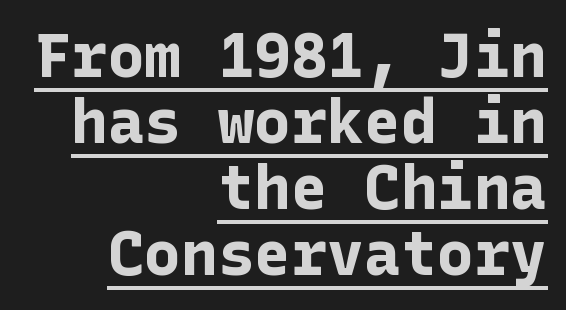
Weight: bold. Teacher's note: observe the even right margin — that is flush-right alignment. Stroke terminals: plain, sans-serif. Students, observe the line beneath the letters — that is underlining.
